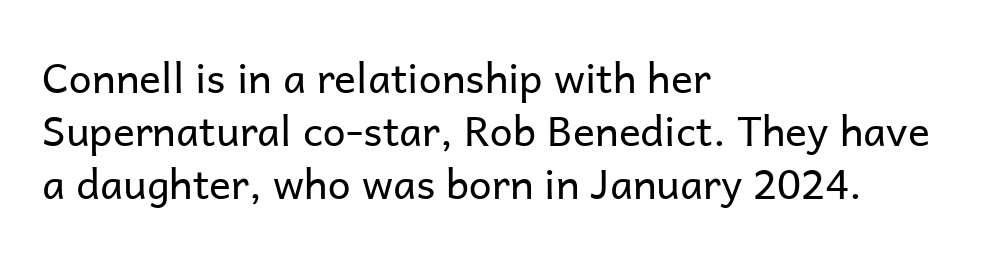
Q: Is the text bold? A: No.
Q: Is the text italic (slanted)? A: No, it is upright.
Q: Is the typeface a serif or a sans-serif typeface? A: Sans-serif.
Q: Is the text underlined? A: No.
Q: How is the paragraph aligned? A: Left-aligned.
Q: Is the spacing between letters normal or unusually wide? A: Normal.
Q: Is the spacing between lines tight, normal or loose? A: Normal.
Q: Width (condensed, normal, or wide)? A: Normal.
Q: Stroke contrast? A: Low.
Q: x-height? A: Medium.
Q: Monospaced? A: No.
